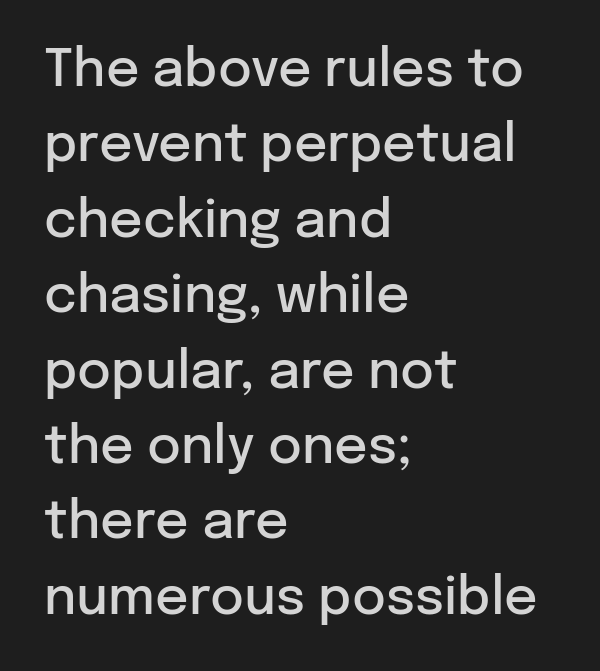
Q: Is the text bold? A: Semi-bold.
Q: Is the text italic (slanted)? A: No, it is upright.
Q: Is the typeface a serif or a sans-serif typeface? A: Sans-serif.
Q: Is the text underlined? A: No.
Q: How is the paragraph aligned? A: Left-aligned.
Q: Is the spacing between letters normal or unusually wide? A: Normal.
Q: Is the spacing between lines tight, normal or loose? A: Normal.
Q: Width (condensed, normal, or wide)? A: Normal.
Q: Stroke contrast? A: Low.
Q: x-height? A: Medium.
Q: Monospaced? A: No.
